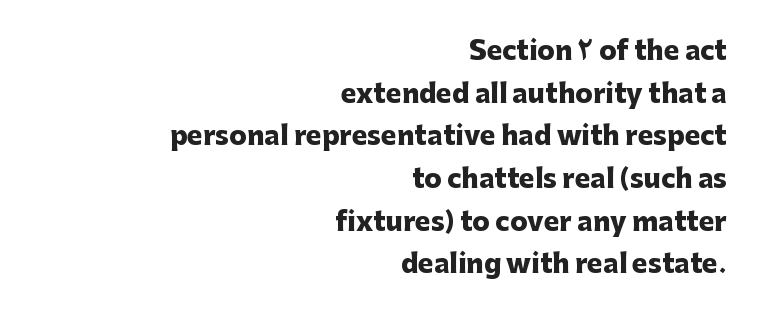
{"italic": "no", "bold": "yes", "underline": "no", "align": "right", "line_spacing": "normal", "line_spacing_ratio": 1.64, "letter_spacing": "normal", "letter_spacing_em": 0.0, "glyph_px": 26}
